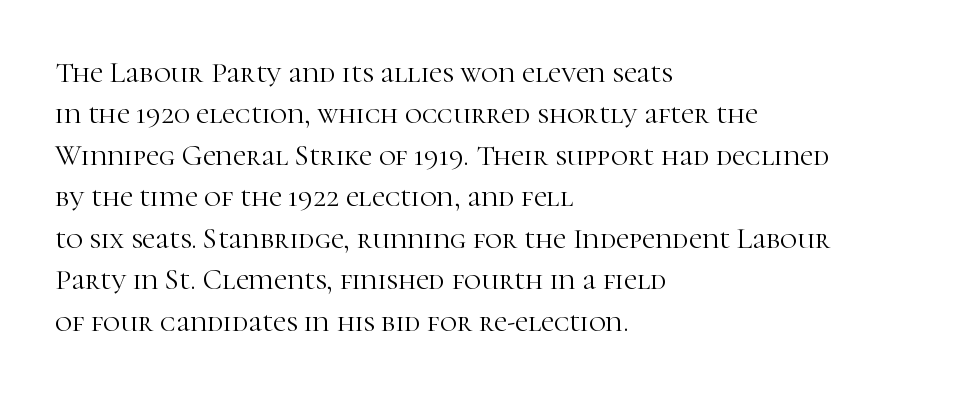
No italicization has been applied; the sample stays upright. A serif font was chosen for this passage. Does extra space separate the letters? No, they use regular spacing. Quick note: interline space is typical. Quick note: underline off. Unbolded letterforms with no extra heft.
